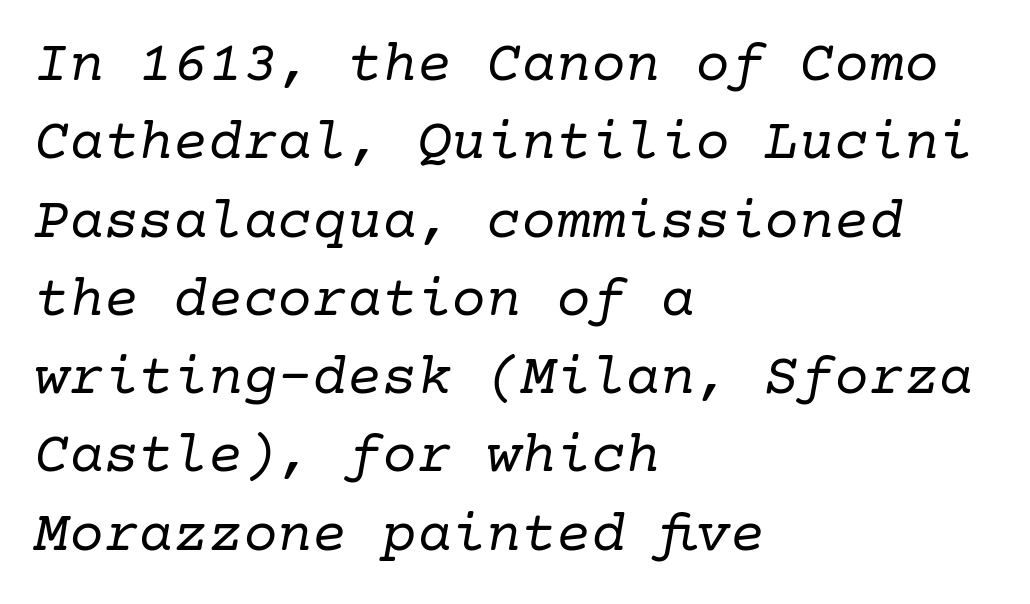
{"serif": "yes", "italic": "yes", "lean": "right", "slant_degrees": 10, "bold": "no", "weight": "regular", "width": "normal", "stroke_contrast": "low", "x_height": "medium", "underline": "no", "align": "left", "line_spacing": "normal", "line_spacing_ratio": 1.35, "letter_spacing": "normal", "letter_spacing_em": 0.0, "glyph_px": 58}
